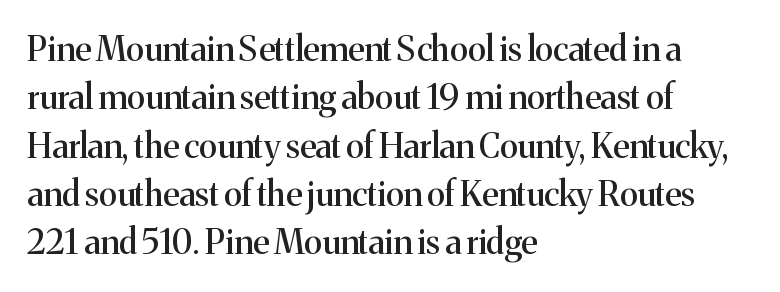
The image shows 34 px serif type, upright; set left-aligned, normal line spacing (1.42x), normal letter spacing, not underlined; medium stroke contrast and a medium x-height.
